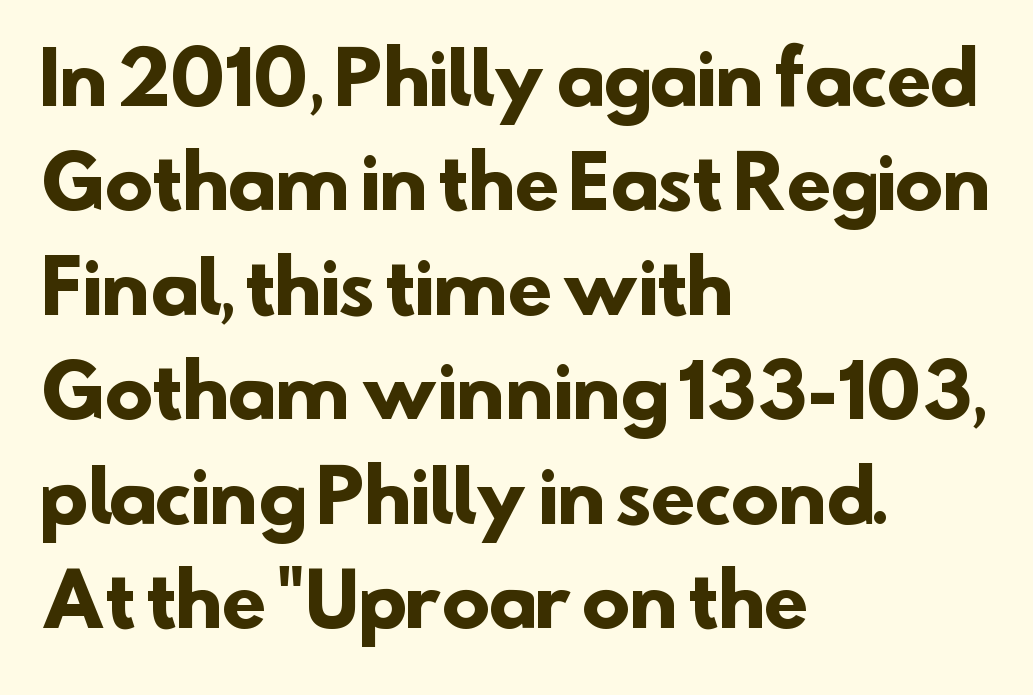
Q: Is the text bold? A: Yes.
Q: Is the typeface a serif or a sans-serif typeface? A: Sans-serif.
Q: Is the text underlined? A: No.
Q: How is the paragraph aligned? A: Left-aligned.
Q: Is the spacing between letters normal or unusually wide? A: Normal.
Q: Is the spacing between lines tight, normal or loose? A: Normal.
Q: Width (condensed, normal, or wide)? A: Normal.
Q: Stroke contrast? A: Low.
Q: x-height? A: Small.
Q: Monospaced? A: No.
